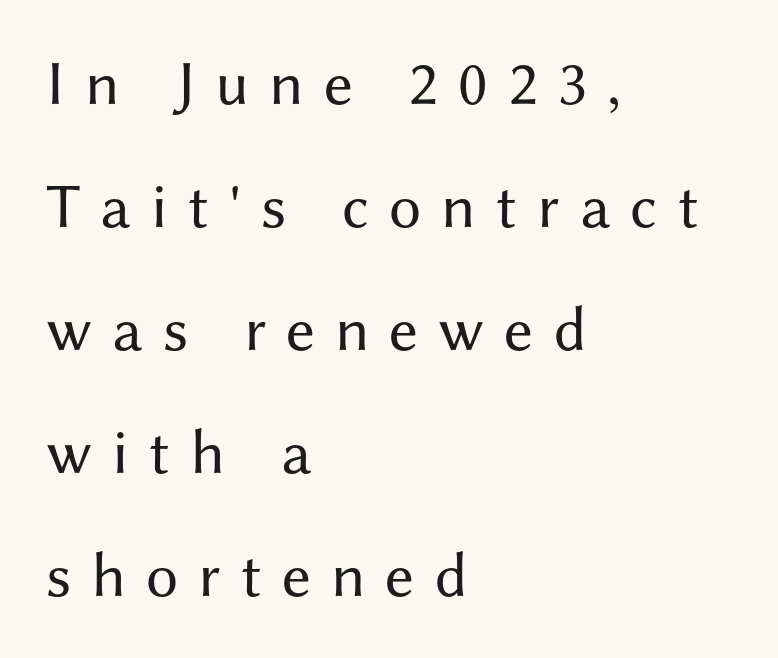
Italic: no, the glyphs are upright roman. No letter is thick-stroked: the sample isn't bold. The specimen omits any rule beneath the text block's lines. Line starts are locked; line ends wander.
